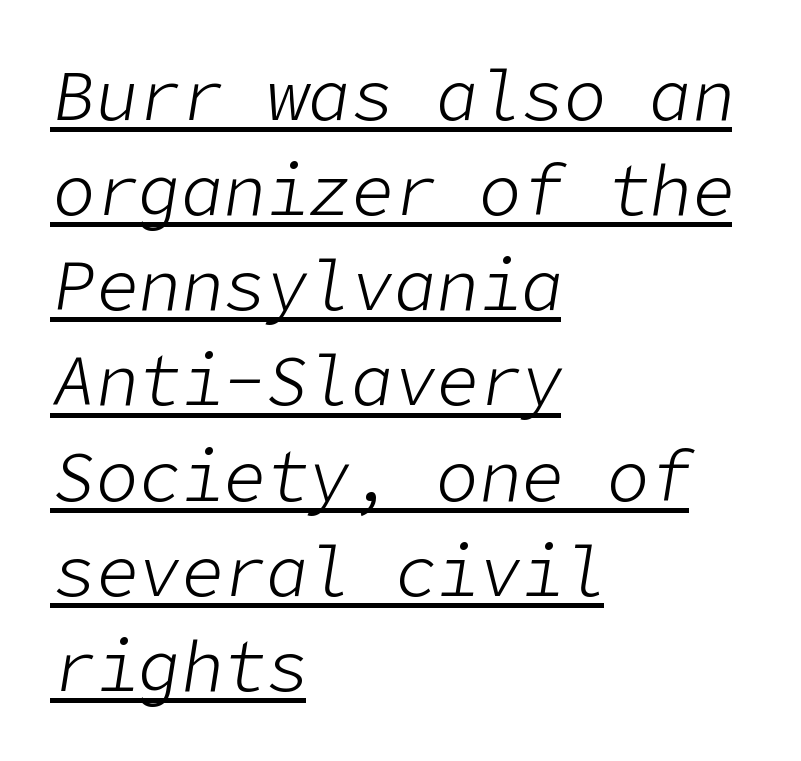
The lettering is marked with a stroke running underneath it. The space between consecutive lines is moderate. Words appear dense and cohesive because spacing is normal. Style check: oblique.
